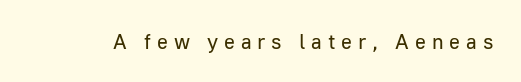
The specimen reads as upright at a glance. The baseline area is clear. No heavy texture on the line: the type isn't bold. The tracking jumps out immediately: characters are airy and widely separated.
